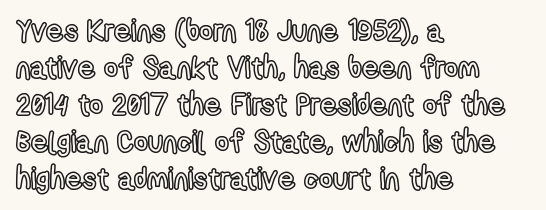
The image shows 30 px condensed type, upright; set left-aligned, line spacing 1.23x, normal letter spacing, not underlined; a medium x-height.
